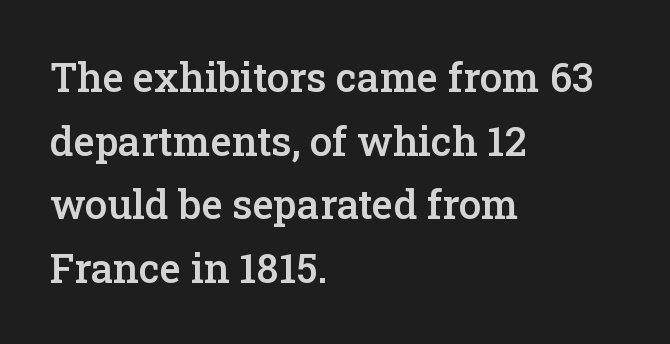
The image shows 40 px semibold serif type, upright; set left-aligned, normal line spacing (1.59x), normal letter spacing, not underlined; low stroke contrast and a medium x-height.
